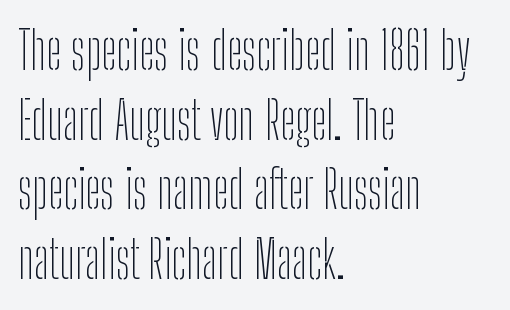
{"serif": "no", "italic": "no", "bold": "no", "weight": "thin", "width": "condensed", "stroke_contrast": "low", "x_height": "medium", "monospaced": "no", "underline": "no", "align": "left", "line_spacing": "normal", "line_spacing_ratio": 1.34, "letter_spacing": "normal", "letter_spacing_em": 0.0, "glyph_px": 52}
